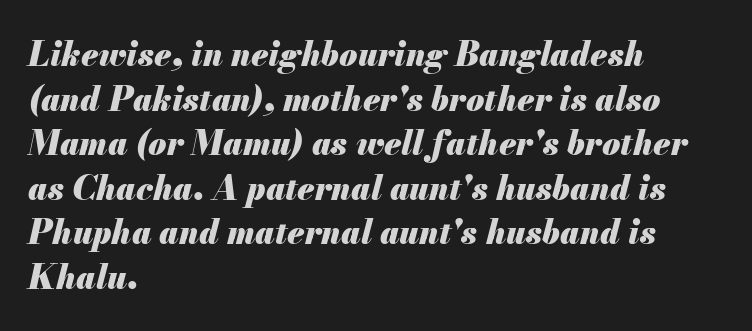
Glyph-to-glyph distance matches everyday printed text. Is this a fixed-width face? No — the glyphs have proportional, varying widths. Notice how the passage keeps a crisp vertical edge on the left only. The space directly below the letters is spotless. Normally led — the rows are evenly, conventionally spaced.
